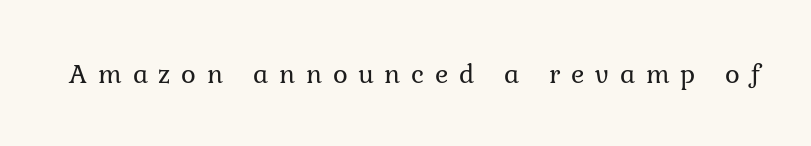
{"serif": "yes", "italic": "no", "bold": "no", "weight": "regular", "width": "normal", "stroke_contrast": "low", "x_height": "medium", "monospaced": "no", "underline": "no", "letter_spacing": "wide", "letter_spacing_em": 0.38, "glyph_px": 28}
